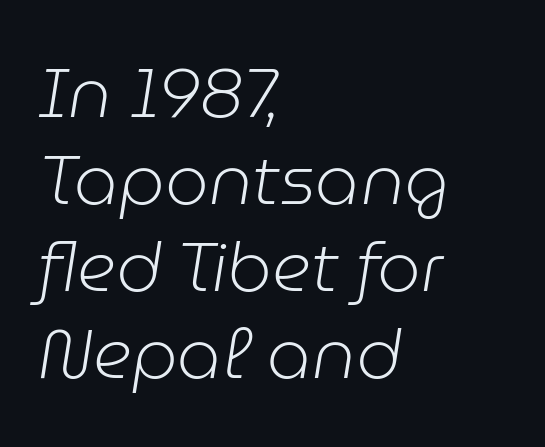
The image shows 69 px light type, italic (leaning right); set left-aligned, normal line spacing (1.26x), normal letter spacing, not underlined; low stroke contrast and a medium x-height.
